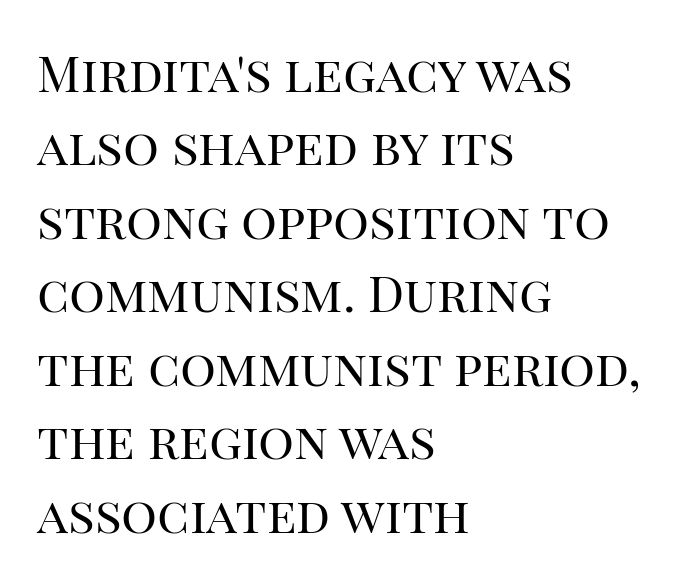
The specimen omits any rule beneath the text block's lines. Typeset ragged right — the left edge is the straight one. The letters stand upright; this is a roman face. Students, note that the glyphs here touch the page at normal intervals.
